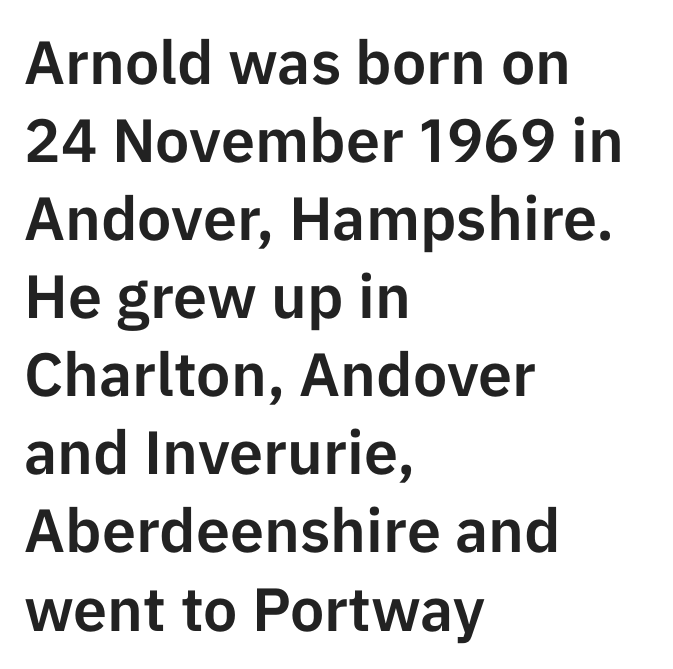
{"serif": "no", "italic": "no", "width": "normal", "stroke_contrast": "low", "x_height": "medium", "monospaced": "no", "underline": "no", "align": "left", "line_spacing": "normal", "line_spacing_ratio": 1.28, "letter_spacing": "normal", "letter_spacing_em": 0.0, "glyph_px": 61}
